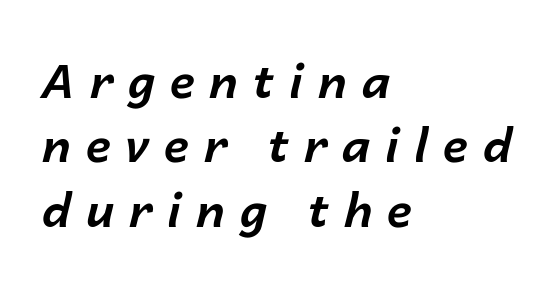
Any mark beneath the type? The region is blank. The block of text has a typical density, with ordinary space between rows. Characters are canted at an angle relative to the baseline's perpendicular. Do the characters align in a grid? No, the font is proportional. In terms of weight, the rendering is a true, heavy bold. You could only call the tracking loose — the letters float apart.
